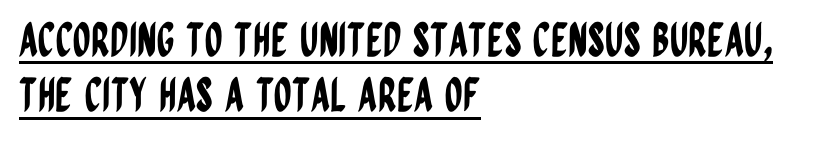
{"serif": "no", "italic": "no", "width": "condensed", "stroke_contrast": "low", "x_height": "large", "monospaced": "no", "underline": "yes", "align": "left", "line_spacing_ratio": 1.2, "letter_spacing": "normal", "letter_spacing_em": 0.0, "glyph_px": 46}
